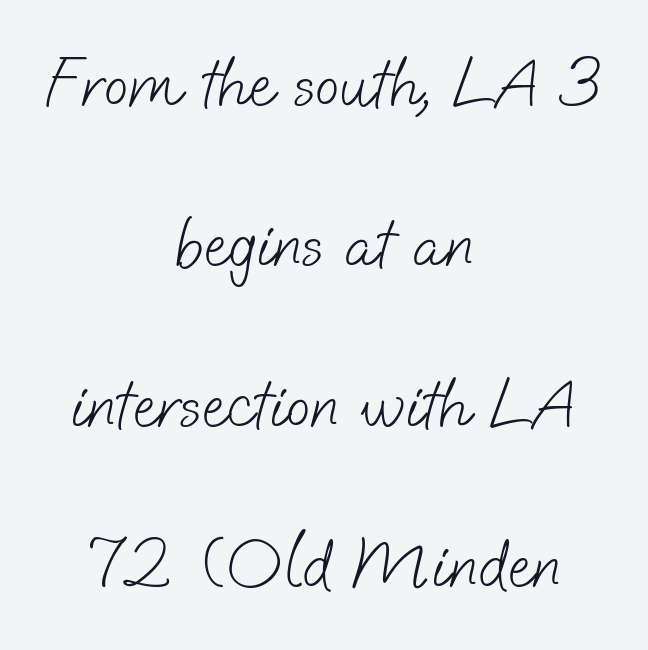
The typeface chosen for these lines omits serifs. Every row of glyphs is offset so its center matches the block's center. Honestly, the rows look like they've been pulled way apart. Note the varied advance widths — an 'i' is clearly narrower than an 'm'.
